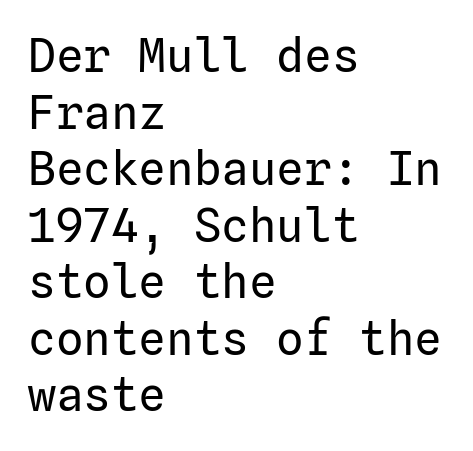
The image shows 46 px regular-weight sans-serif type, upright; set left-aligned, line spacing 1.23x, normal letter spacing, not underlined; low stroke contrast and a medium x-height.
